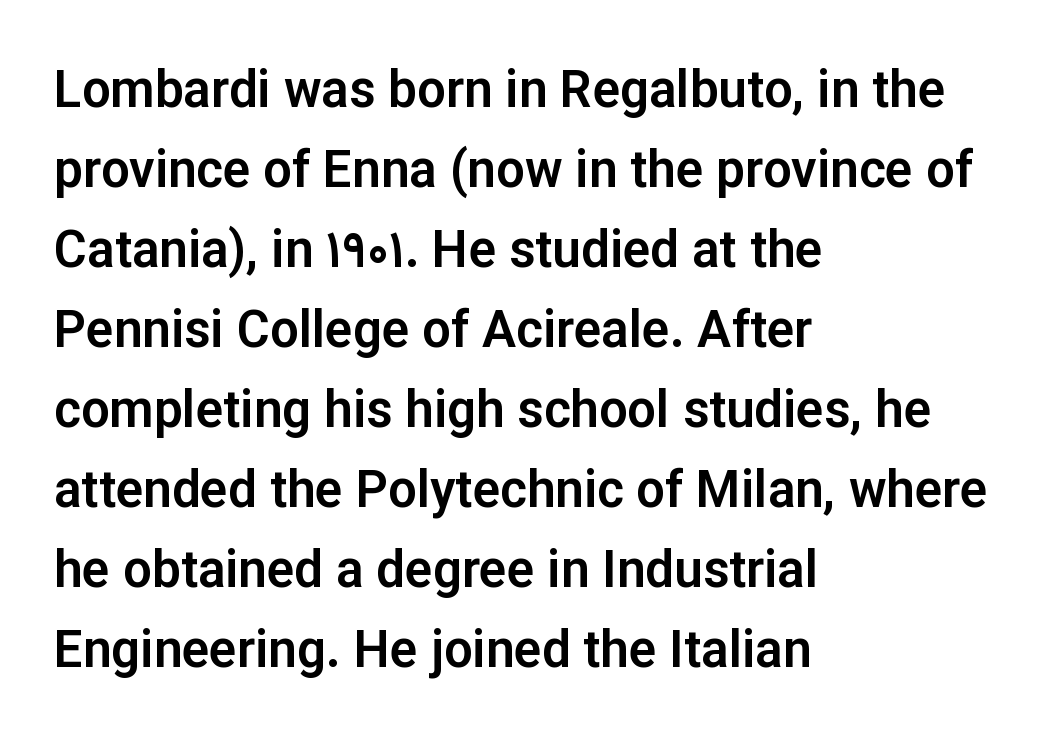
Visually the block forms a straight wall on the left and a jagged coastline on the right. In terms of letterform style, serifs are entirely absent. The line-height multiplier appears to be the usual default. The type sits square on the baseline with zero lean. Between one letter and the next there's only the usual sliver of space. Lines of text with bare space underneath.
